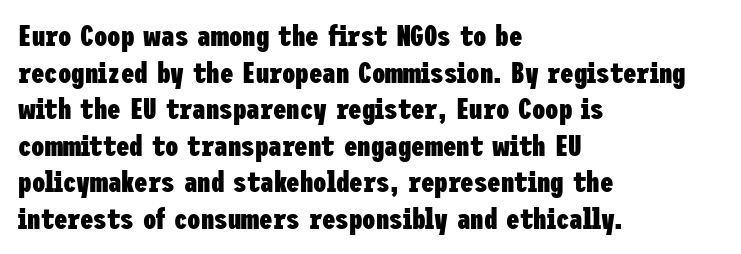
Q: Is the text bold? A: Yes.
Q: Is the text italic (slanted)? A: No, it is upright.
Q: Is the typeface a serif or a sans-serif typeface? A: Sans-serif.
Q: Is the text underlined? A: No.
Q: How is the paragraph aligned? A: Left-aligned.
Q: Is the spacing between letters normal or unusually wide? A: Normal.
Q: Width (condensed, normal, or wide)? A: Condensed.
Q: Stroke contrast? A: Low.
Q: x-height? A: Medium.
